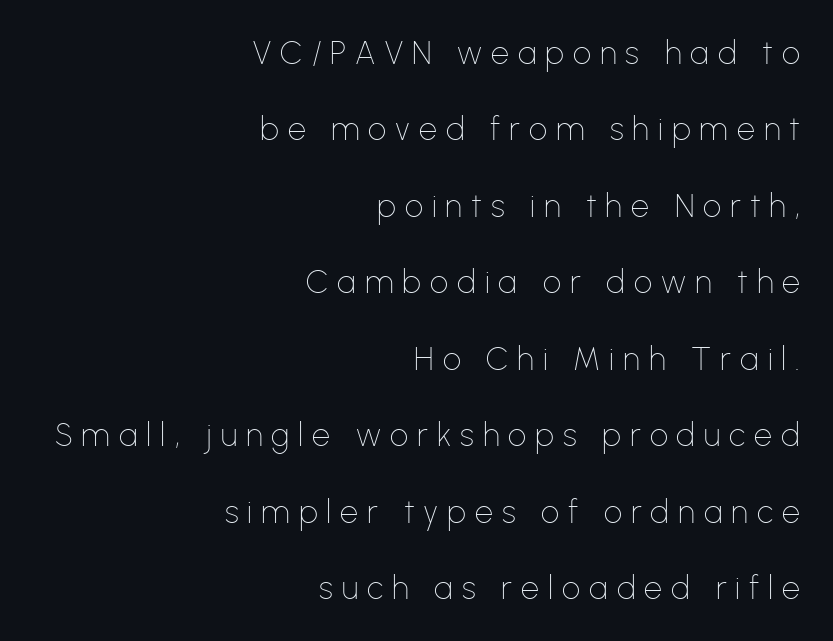
The letterforms sit at book weight or below. Caption: expanded tracking, letters set apart. Layout note: lines flush right. Classification — sans serif. If you measured baseline to baseline, you'd find a long distance.
